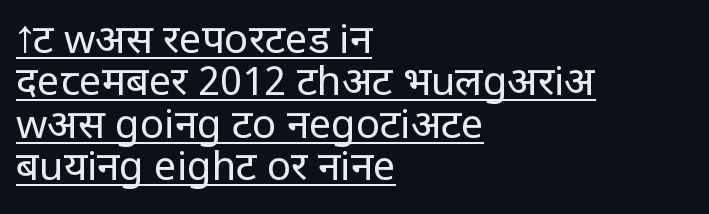
Q: Is the text bold? A: No.
Q: Is the text italic (slanted)? A: No, it is upright.
Q: Is the typeface a serif or a sans-serif typeface? A: Sans-serif.
Q: Is the text underlined? A: Yes.
Q: How is the paragraph aligned? A: Left-aligned.
Q: Is the spacing between letters normal or unusually wide? A: Normal.
Q: Is the spacing between lines tight, normal or loose? A: Tight.
Q: Width (condensed, normal, or wide)? A: Normal.
Q: Stroke contrast? A: Low.
Q: x-height? A: Large.
Q: Monospaced? A: No.
